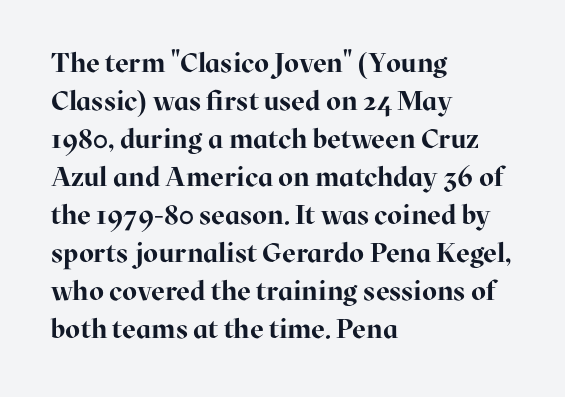
The image shows 27 px bold type, upright; set left-aligned, normal line spacing (1.41x), normal letter spacing, not underlined.
